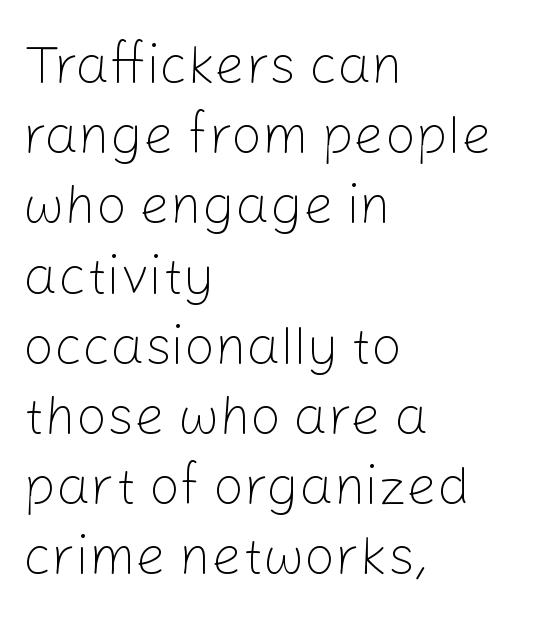
In CSS terms this would be text-align: left. No extra tracking has been applied to these lines. The space between consecutive lines is moderate. Every stem runs plumb, perpendicular to the baseline.
